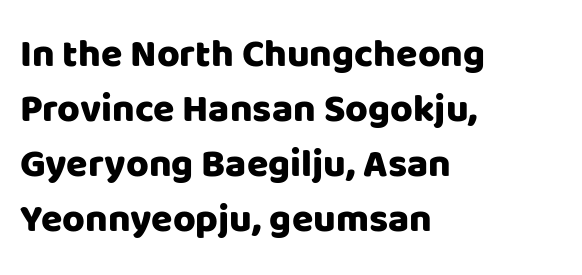
Q: Is the text italic (slanted)? A: No, it is upright.
Q: Is the typeface a serif or a sans-serif typeface? A: Sans-serif.
Q: Is the text underlined? A: No.
Q: How is the paragraph aligned? A: Left-aligned.
Q: Is the spacing between letters normal or unusually wide? A: Normal.
Q: Is the spacing between lines tight, normal or loose? A: Normal.
Q: Width (condensed, normal, or wide)? A: Normal.
Q: Stroke contrast? A: Low.
Q: x-height? A: Large.
Q: Monospaced? A: No.
